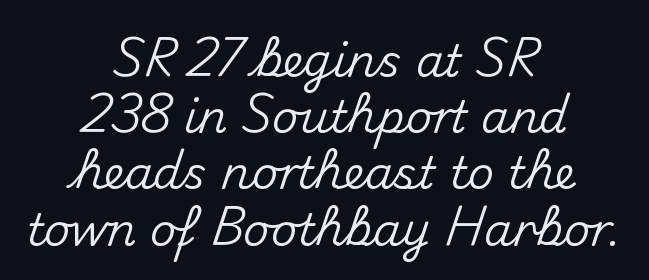
{"serif": "no", "width": "normal", "stroke_contrast": "medium", "x_height": "small", "monospaced": "no", "underline": "no", "align": "center", "line_spacing": "normal", "line_spacing_ratio": 1.25, "letter_spacing": "normal", "letter_spacing_em": 0.0, "glyph_px": 45}
